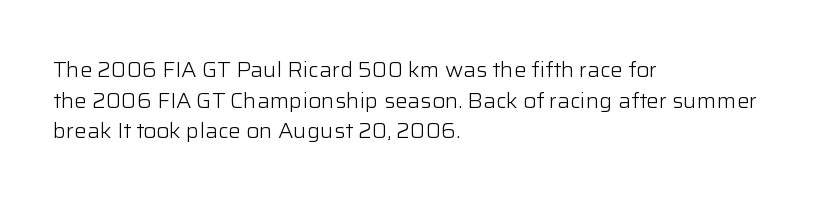
The image shows 21 px text type, upright; set left-aligned, normal line spacing (1.46x), normal letter spacing, not underlined.
